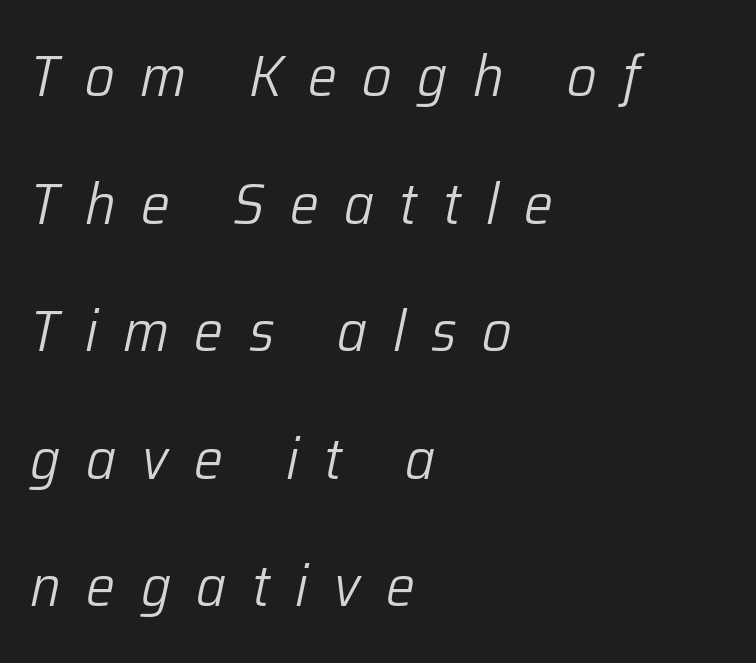
The image shows 58 px light type, italic (leaning right); set left-aligned, loose line spacing (2.2x), unusually wide letter spacing (+0.44 em), not underlined; low stroke contrast and a medium x-height.
